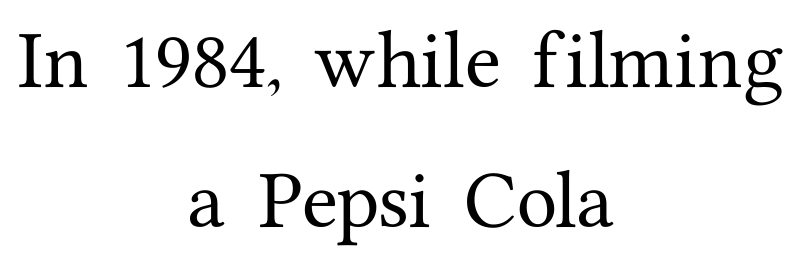
{"serif": "yes", "italic": "no", "width": "normal", "stroke_contrast": "medium", "x_height": "medium", "monospaced": "no", "underline": "no", "align": "center", "line_spacing": "loose", "line_spacing_ratio": 2.12, "letter_spacing": "normal", "letter_spacing_em": 0.0, "glyph_px": 66}
